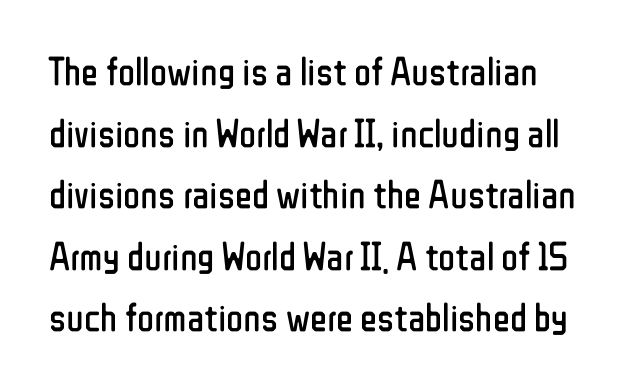
Q: Is the text bold? A: No.
Q: Is the text italic (slanted)? A: No, it is upright.
Q: Is the typeface a serif or a sans-serif typeface? A: Sans-serif.
Q: Is the text underlined? A: No.
Q: Is the spacing between letters normal or unusually wide? A: Normal.
Q: Is the spacing between lines tight, normal or loose? A: Normal.
Q: Width (condensed, normal, or wide)? A: Condensed.
Q: Stroke contrast? A: Low.
Q: x-height? A: Medium.
Q: Monospaced? A: No.
